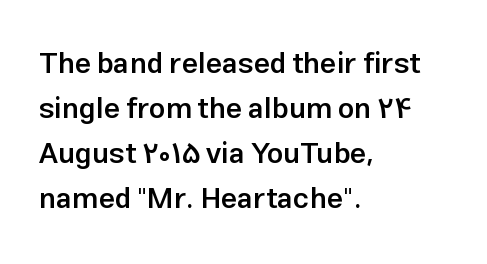
A typesetter would call this proportional, since set widths differ per character. The passage shown is typeset with a sans-serif family. Italic? Not at all — the glyphs are vertical. A typesetter would call this leading conventional body-copy spacing.
